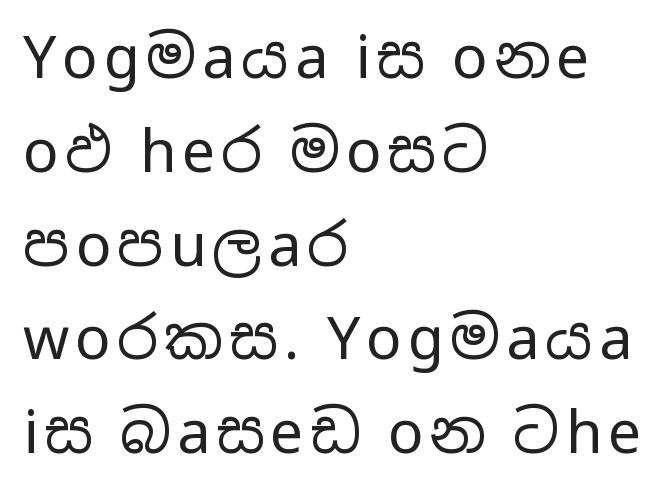
Observe the absence of serifs on each vertical stroke in this sample. Vertical stems look standard width or narrower in stroke. Each row of text sits above clean, open space. The lettering holds an erect, upright posture throughout. The passage shown is typed in a proportional face where columns would drift.
